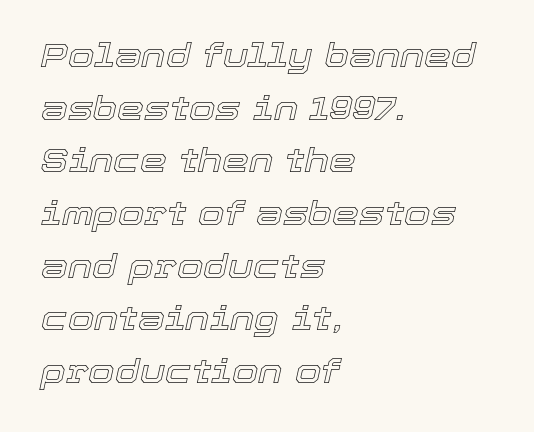
The image shows 34 px text type, italic (leaning right); set left-aligned, normal line spacing (1.55x), normal letter spacing, not underlined; a medium x-height.
